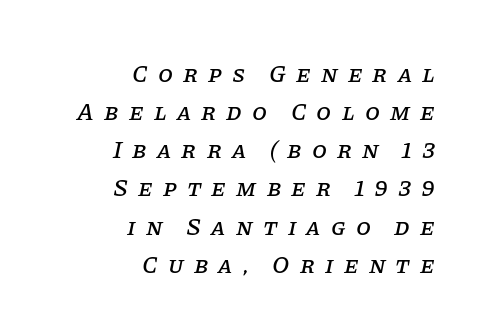
The image shows 24 px text type, italic (leaning right); set right-aligned, normal line spacing (1.59x), unusually wide letter spacing (+0.42 em), not underlined.
